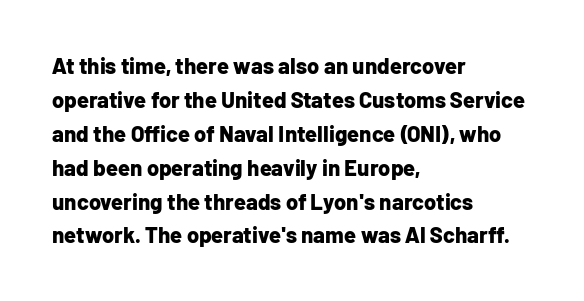
{"italic": "no", "bold": "yes", "underline": "no", "align": "left", "line_spacing": "normal", "line_spacing_ratio": 1.54, "letter_spacing": "normal", "letter_spacing_em": 0.0, "glyph_px": 22}
